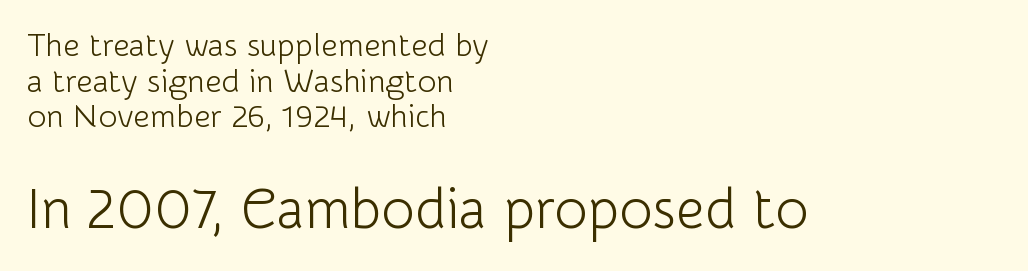
Q: Is the text bold? A: No.
Q: Is the text italic (slanted)? A: No, it is upright.
Q: Is the typeface a serif or a sans-serif typeface? A: Sans-serif.
Q: Is the text underlined? A: No.
Q: How is the paragraph aligned? A: Left-aligned.
Q: Is the spacing between letters normal or unusually wide? A: Normal.
Q: Is the spacing between lines tight, normal or loose? A: Tight.
Q: Which block of text is set in a larger size, the first (top) or the second (bottom)? A: The second (bottom) one.
Q: Width (condensed, normal, or wide)? A: Normal.
Q: Stroke contrast? A: Low.
Q: x-height? A: Medium.
Q: Monospaced? A: No.
